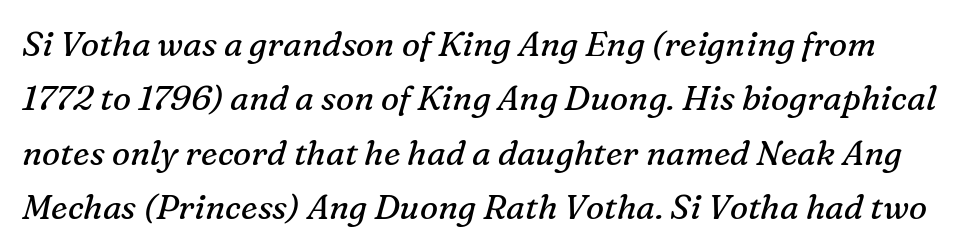
Quick note: underline off. The designer left line spacing at the default. The font is comparable to plain body text, perhaps lighter. A typesetter would call this zero additional tracking. Note the varied advance widths — an 'i' is clearly narrower than an 'm'.
